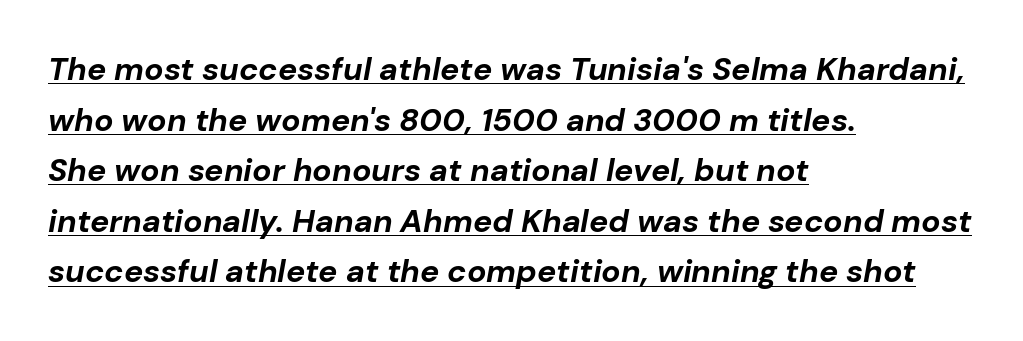
{"italic": "yes", "lean": "right", "slant_degrees": 10, "bold": "yes", "weight": "bold", "width": "normal", "stroke_contrast": "low", "x_height": "medium", "monospaced": "no", "underline": "yes", "align": "left", "line_spacing": "normal", "line_spacing_ratio": 1.58, "letter_spacing": "normal", "letter_spacing_em": 0.0, "glyph_px": 32}
